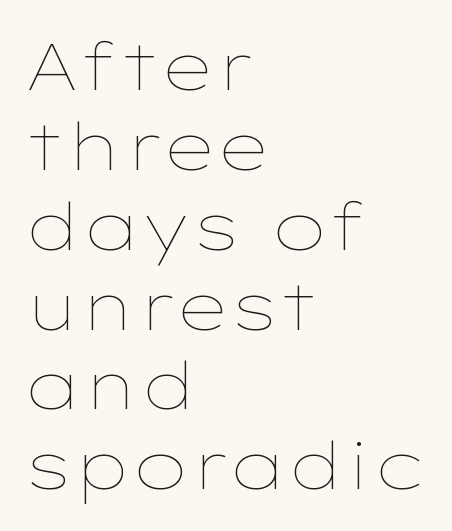
Is the type heavy? It reads as light-to-regular instead. Vertical strokes here are truly vertical. Left-aligned paragraph, ragged on the right. No extra tracking has been applied to these lines.
